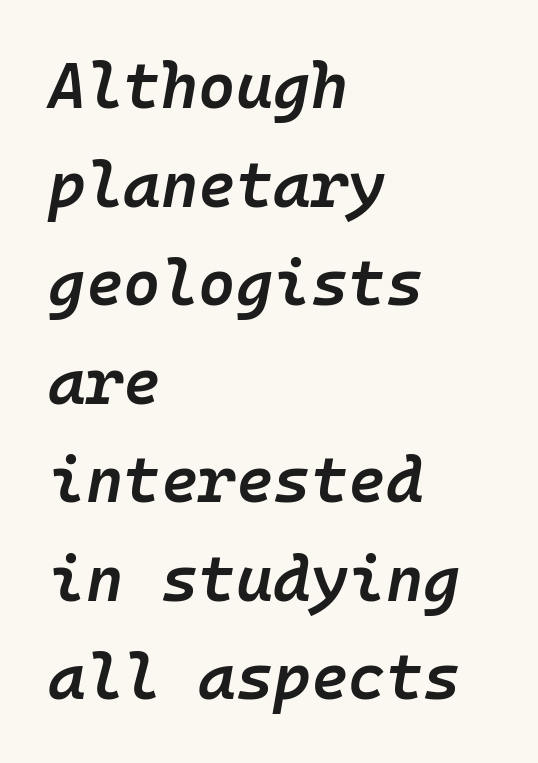
Q: Is the text bold? A: Semi-bold.
Q: Is the text italic (slanted)? A: Yes, it leans right by about 10 degrees.
Q: Is the text underlined? A: No.
Q: How is the paragraph aligned? A: Left-aligned.
Q: Is the spacing between letters normal or unusually wide? A: Normal.
Q: Is the spacing between lines tight, normal or loose? A: Normal.
Q: Width (condensed, normal, or wide)? A: Normal.
Q: Stroke contrast? A: Low.
Q: x-height? A: Medium.
Q: Monospaced? A: Yes.
